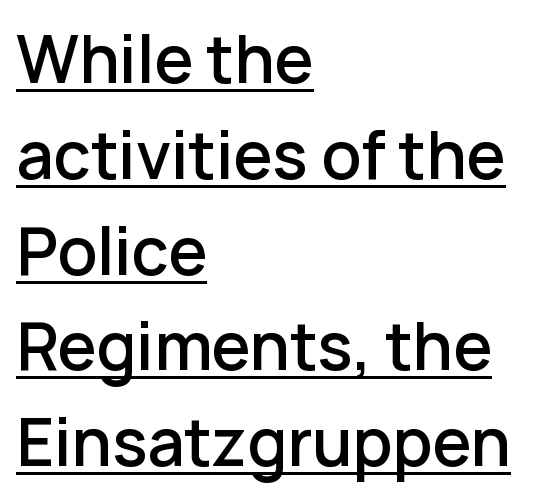
Q: Is the text bold? A: Semi-bold.
Q: Is the text italic (slanted)? A: No, it is upright.
Q: Is the typeface a serif or a sans-serif typeface? A: Sans-serif.
Q: Is the text underlined? A: Yes.
Q: How is the paragraph aligned? A: Left-aligned.
Q: Is the spacing between letters normal or unusually wide? A: Normal.
Q: Is the spacing between lines tight, normal or loose? A: Normal.
Q: Width (condensed, normal, or wide)? A: Normal.
Q: Stroke contrast? A: Low.
Q: x-height? A: Medium.
Q: Monospaced? A: No.
